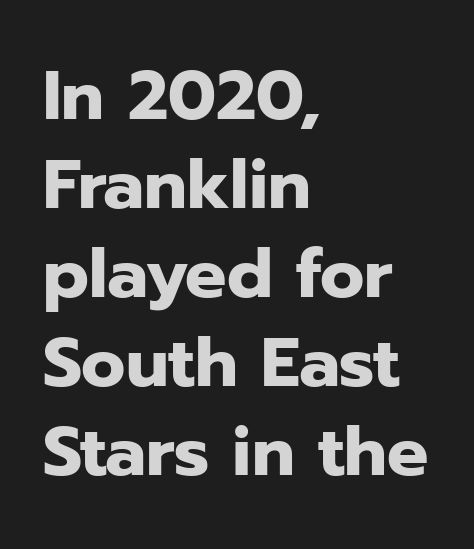
The image shows 69 px heavy sans-serif type, upright; set left-aligned, normal line spacing (1.29x), normal letter spacing, not underlined; low stroke contrast and a medium x-height.
